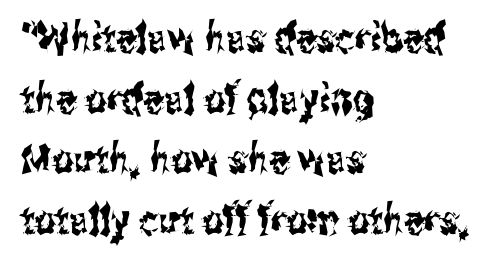
The image shows 41 px condensed sans-serif type, upright; set left-aligned, normal line spacing (1.48x), normal letter spacing, not underlined; medium stroke contrast and a medium x-height.
